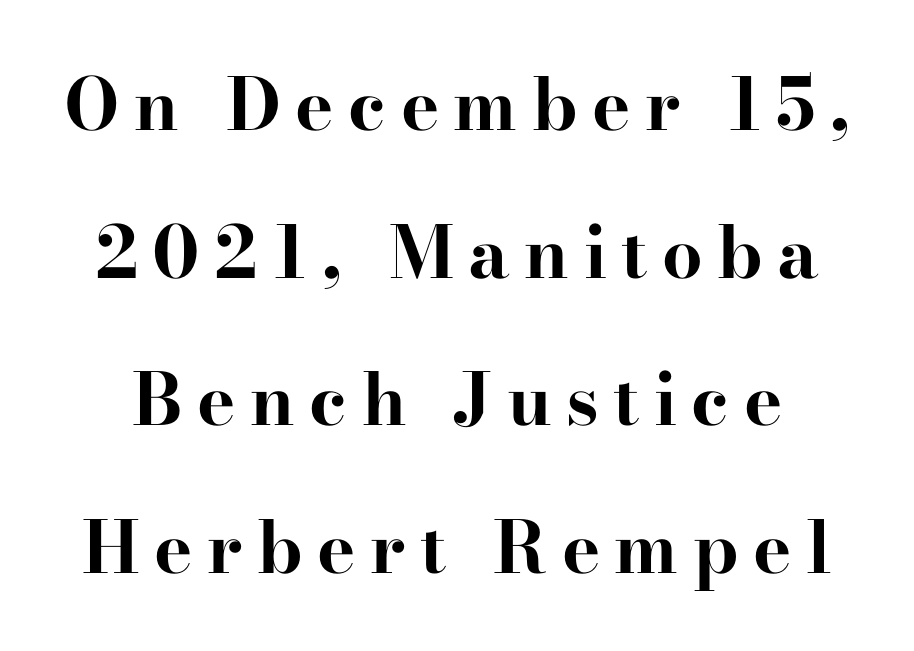
{"serif": "yes", "italic": "no", "bold": "yes", "weight": "bold", "width": "wide", "stroke_contrast": "high", "x_height": "small", "monospaced": "no", "underline": "no", "line_spacing": "loose", "line_spacing_ratio": 2.05, "letter_spacing": "wide", "letter_spacing_em": 0.2, "glyph_px": 72}
